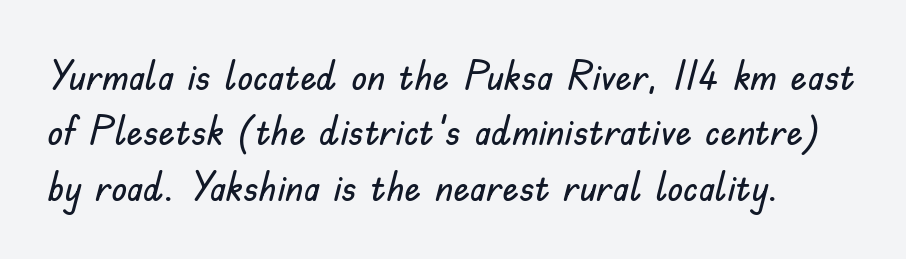
The tracking reads as untouched default to a designer's eye. Words float on clear page, feet unadorned. Here the designer chose a conventional face with non-uniform glyph widths. This block has exactly the height ordinary leading produces. The rendering shows plain stroke endings on the letterforms — a sans-serif design.
